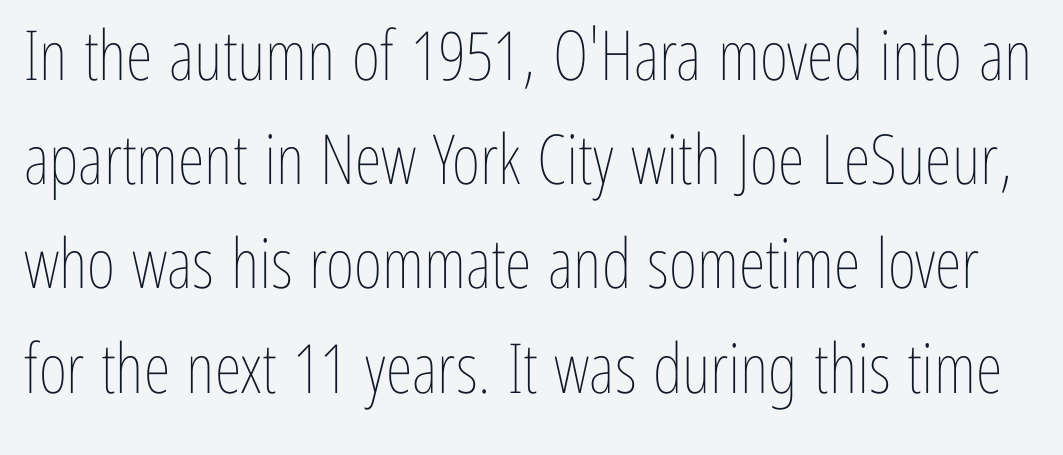
{"italic": "no", "bold": "no", "weight": "thin", "width": "condensed", "stroke_contrast": "low", "x_height": "medium", "monospaced": "no", "underline": "no", "line_spacing": "normal", "line_spacing_ratio": 1.51, "letter_spacing": "normal", "letter_spacing_em": 0.0, "glyph_px": 69}
